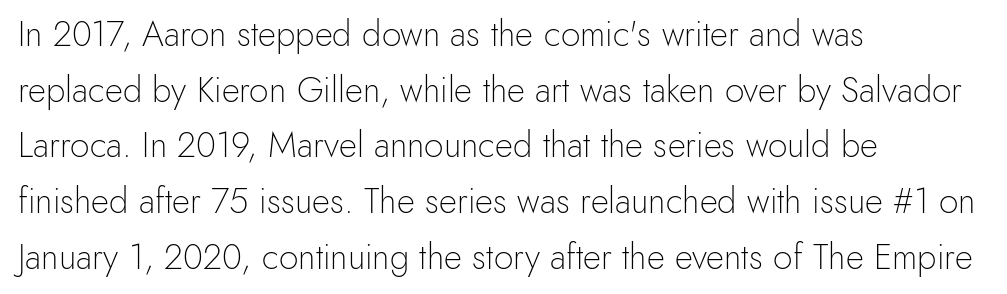
{"serif": "no", "italic": "no", "bold": "no", "weight": "light", "width": "normal", "x_height": "small", "monospaced": "no", "underline": "no", "align": "left", "line_spacing": "normal", "line_spacing_ratio": 1.59, "letter_spacing": "normal", "letter_spacing_em": 0.0, "glyph_px": 35}
